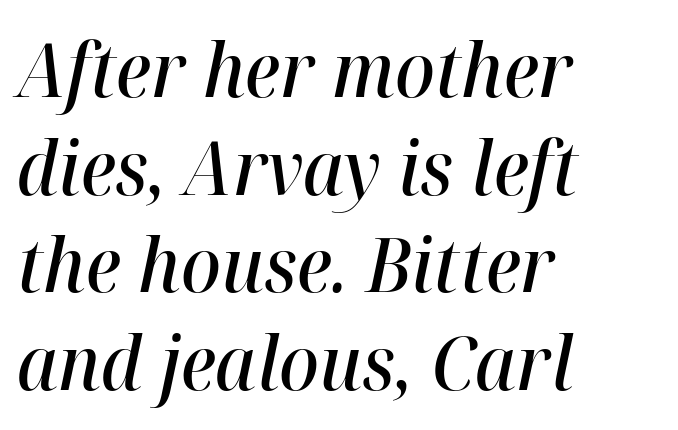
{"italic": "yes", "lean": "right", "slant_degrees": 12, "bold": "semi", "weight": "semibold", "width": "normal", "stroke_contrast": "high", "x_height": "medium", "monospaced": "no", "underline": "no", "align": "left", "line_spacing": "normal", "line_spacing_ratio": 1.32, "letter_spacing": "normal", "letter_spacing_em": 0.0, "glyph_px": 74}
